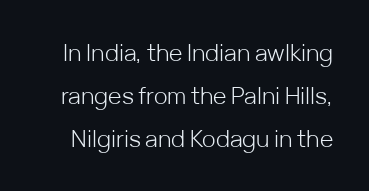
Descender tails drop into unmarked territory. Weight: regular or lighter. Italic: no, the glyphs are upright roman. The horizontal fit of the characters is conventional and even.
